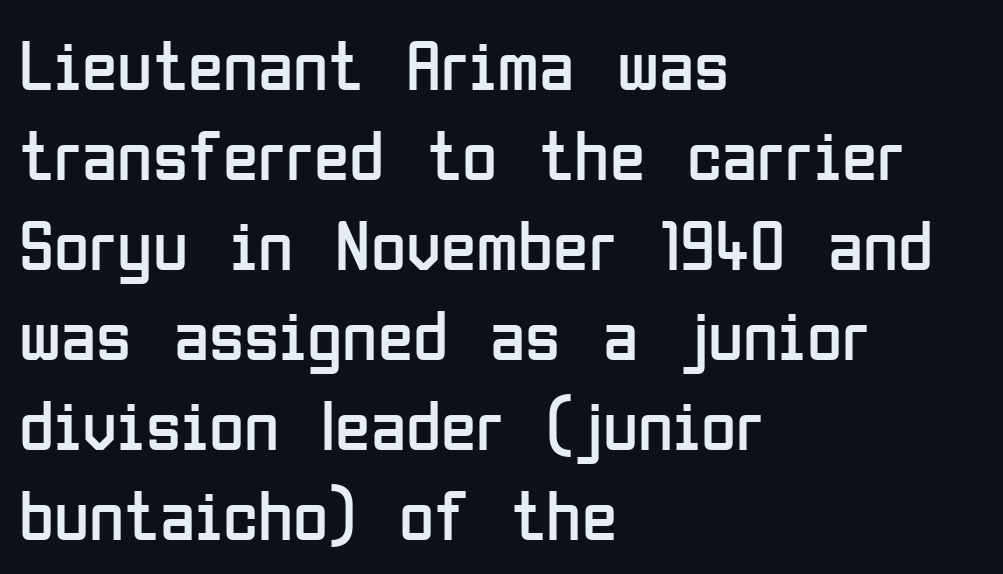
{"serif": "no", "italic": "no", "bold": "no", "weight": "regular", "width": "condensed", "stroke_contrast": "low", "x_height": "medium", "monospaced": "no", "underline": "no", "align": "left", "line_spacing": "normal", "line_spacing_ratio": 1.25, "letter_spacing": "normal", "letter_spacing_em": 0.0, "glyph_px": 72}
